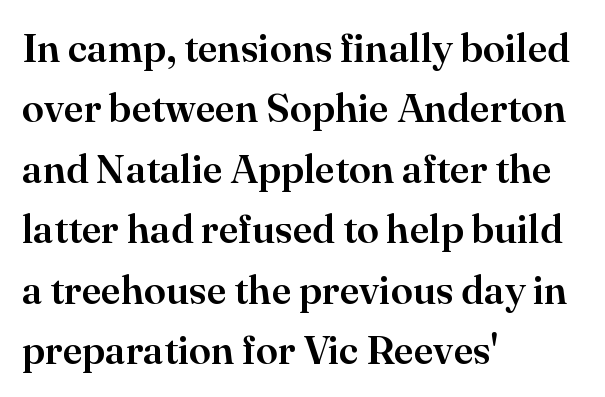
Q: Is the text italic (slanted)? A: No, it is upright.
Q: Is the typeface a serif or a sans-serif typeface? A: Serif.
Q: Is the text underlined? A: No.
Q: How is the paragraph aligned? A: Left-aligned.
Q: Is the spacing between letters normal or unusually wide? A: Normal.
Q: Is the spacing between lines tight, normal or loose? A: Normal.
Q: Width (condensed, normal, or wide)? A: Normal.
Q: Stroke contrast? A: High.
Q: x-height? A: Small.
Q: Monospaced? A: No.
